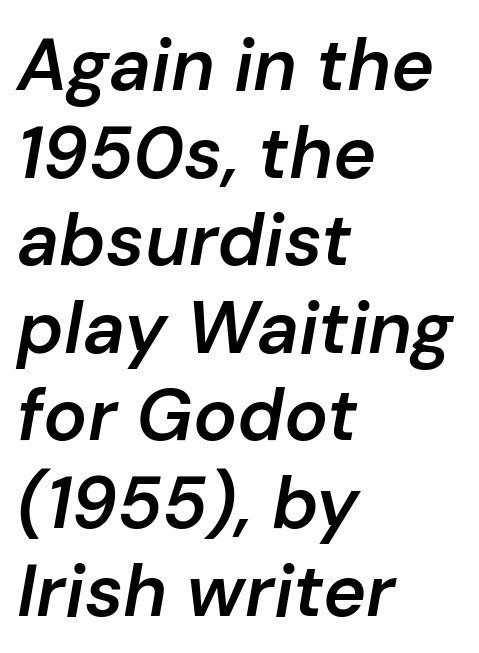
Proportional: the letters do not fall into vertical columns. Check under the words: just untouched page. Its strokes are somewhat broadened, the hallmark of semibold type. Would a proofreader flag this as italicized? Yes.
